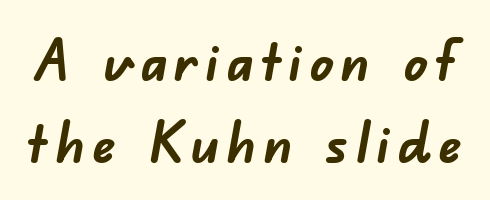
{"serif": "no", "bold": "yes", "weight": "semibold", "width": "normal", "stroke_contrast": "low", "x_height": "small", "monospaced": "no", "underline": "no", "line_spacing": "normal", "line_spacing_ratio": 1.41, "glyph_px": 58}
